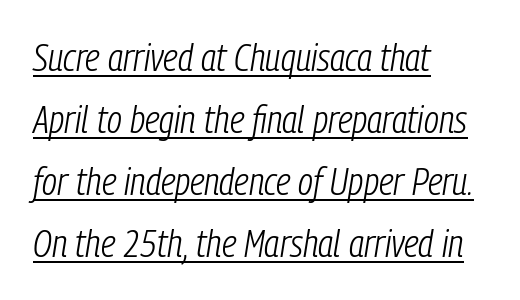
{"italic": "yes", "lean": "right", "slant_degrees": 9, "bold": "no", "weight": "light", "width": "condensed", "stroke_contrast": "low", "x_height": "medium", "monospaced": "no", "underline": "yes", "align": "left", "line_spacing": "normal", "line_spacing_ratio": 1.59, "letter_spacing": "normal", "letter_spacing_em": 0.0, "glyph_px": 39}
